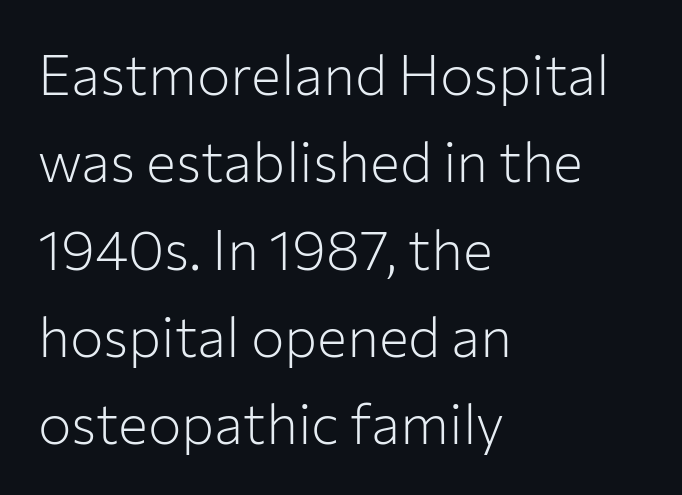
Underlining? Definitely not there. A student would call this left alignment; a typographer would say flush left, rag right. Think of a printed novel: that variable character pitch is what you see here. Letter spacing: default. What kind of face is this? One without serifs — a sans. The designer left line spacing at the default.
